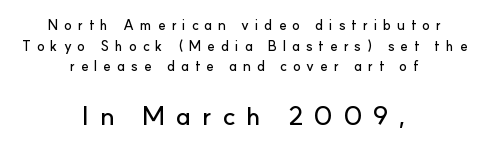
Q: Is the text italic (slanted)? A: No, it is upright.
Q: Is the text underlined? A: No.
Q: How is the paragraph aligned? A: Centered.
Q: Is the spacing between letters normal or unusually wide? A: Unusually wide.
Q: Is the spacing between lines tight, normal or loose? A: Normal.
Q: Which block of text is set in a larger size, the first (top) or the second (bottom)? A: The second (bottom) one.
